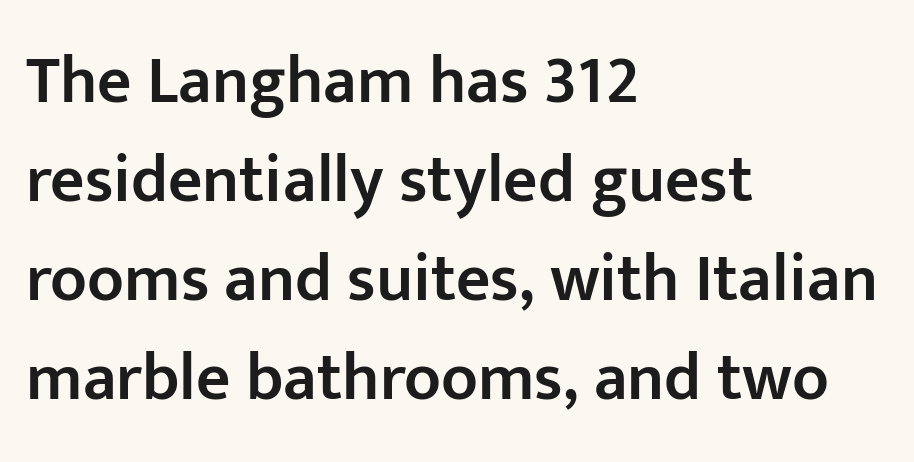
{"serif": "no", "italic": "no", "bold": "semi", "weight": "semibold", "width": "normal", "stroke_contrast": "low", "x_height": "medium", "monospaced": "no", "underline": "no", "align": "left", "line_spacing": "normal", "line_spacing_ratio": 1.48, "letter_spacing": "normal", "letter_spacing_em": 0.0, "glyph_px": 67}
